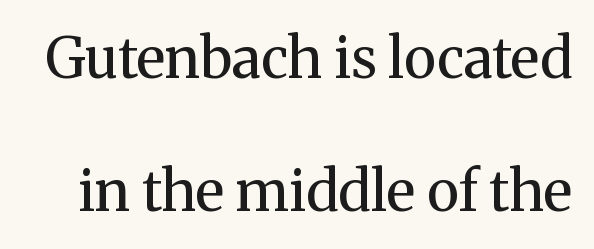
The passage shown is typed in a proportional face where columns would drift. This is serif lettering, the kind often seen in printed books. Ordinary non-slanted type is in use. The passage shown is not underscored anywhere. You could fit nearly another row in the gap between these rows. No heavy texture on the line: the type isn't bold.
